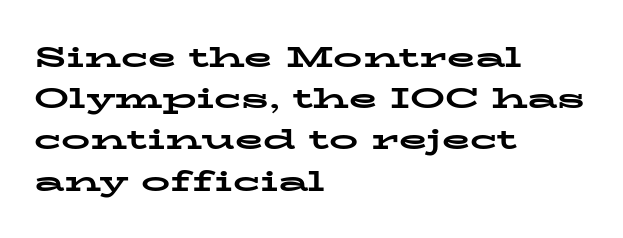
If you drew a line through each stem, it would be perfectly vertical. Here the designer chose a conventional face with non-uniform glyph widths. Type without underlining. Does the copy run flush right? No — it runs flush left. The rendering keeps characters at their native spacing. The font family rendered here belongs to the serif group.
